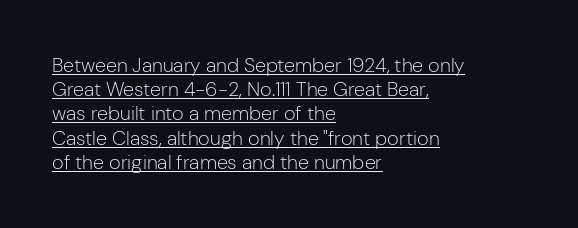
Q: Is the text bold? A: No.
Q: Is the text italic (slanted)? A: No, it is upright.
Q: Is the text underlined? A: Yes.
Q: How is the paragraph aligned? A: Left-aligned.
Q: Is the spacing between letters normal or unusually wide? A: Normal.
